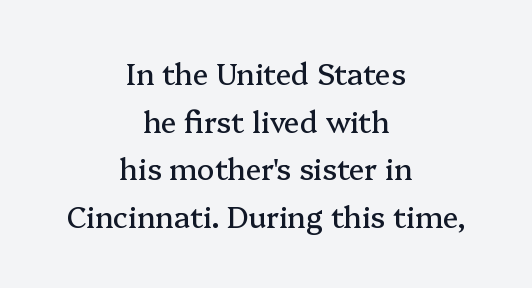
{"serif": "yes", "italic": "no", "width": "normal", "stroke_contrast": "medium", "x_height": "medium", "monospaced": "no", "underline": "no", "align": "center", "line_spacing": "normal", "line_spacing_ratio": 1.64, "letter_spacing": "normal", "letter_spacing_em": 0.0, "glyph_px": 29}
